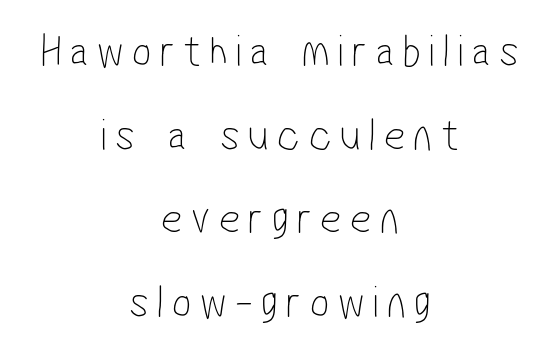
{"serif": "no", "bold": "no", "weight": "thin", "width": "condensed", "stroke_contrast": "low", "x_height": "medium", "monospaced": "no", "underline": "no", "align": "center", "line_spacing_ratio": 1.82, "glyph_px": 46}
